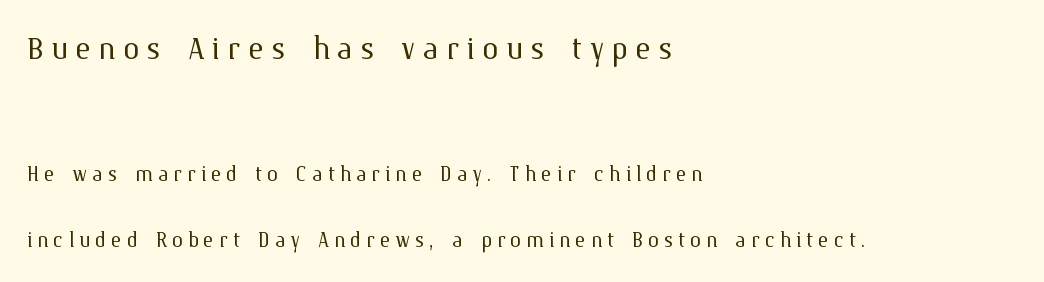
{"italic": "no", "bold": "no", "weight": "light", "width": "normal", "stroke_contrast": "medium", "x_height": "medium", "monospaced": "no", "underline": "no", "align": "left", "line_spacing": "loose", "line_spacing_ratio": 2.37, "larger_block": "first", "size_ratio": 1.5, "glyph_px": 42}
